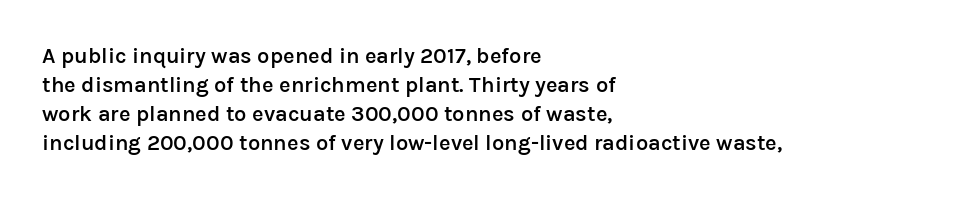
Q: Is the text bold? A: Semi-bold.
Q: Is the text italic (slanted)? A: No, it is upright.
Q: Is the text underlined? A: No.
Q: How is the paragraph aligned? A: Left-aligned.
Q: Is the spacing between letters normal or unusually wide? A: Normal.
Q: Is the spacing between lines tight, normal or loose? A: Normal.
